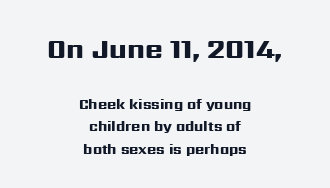
The rendering uses a bold face; every stroke is thick and dark. Is the lower block the larger one? No — the upper block carries the bigger type. These lines stack symmetrically, like a column narrowing and widening about its center. What stands out about the letter spacing? Nothing — it is the standard amount. Reading down the column, the eye jumps a familiar distance to each next line.
